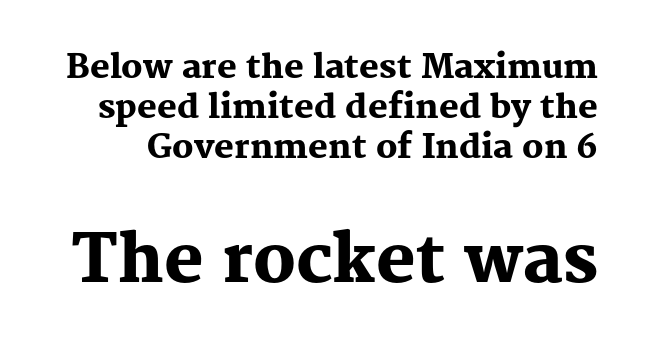
{"serif": "yes", "italic": "no", "bold": "yes", "weight": "heavy", "width": "normal", "stroke_contrast": "medium", "x_height": "medium", "monospaced": "no", "underline": "no", "line_spacing_ratio": 1.21, "letter_spacing": "normal", "letter_spacing_em": 0.0, "larger_block": "second", "size_ratio": 2.0, "glyph_px": 66}
